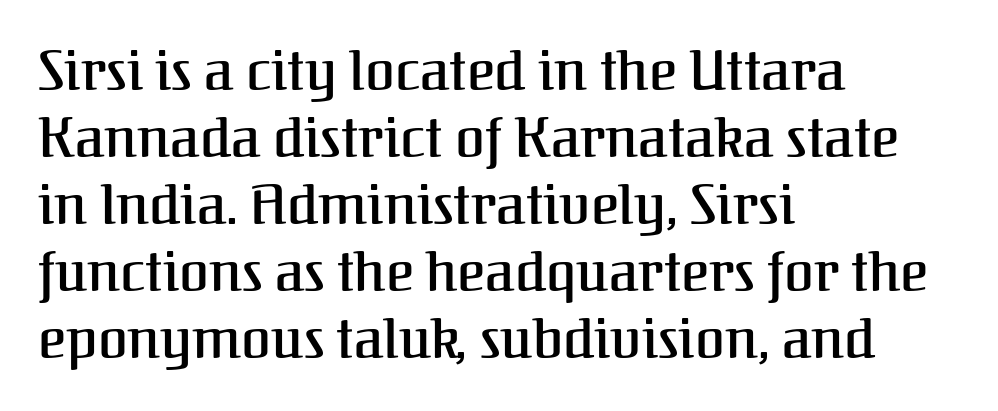
{"serif": "yes", "italic": "no", "width": "normal", "stroke_contrast": "medium", "x_height": "medium", "monospaced": "no", "underline": "no", "align": "left", "line_spacing_ratio": 1.24, "letter_spacing": "normal", "letter_spacing_em": 0.0, "glyph_px": 54}
